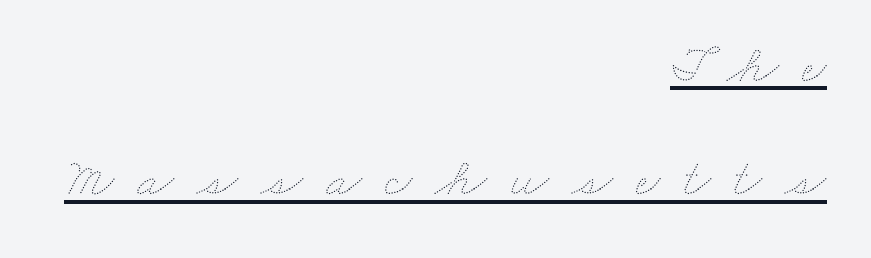
Q: Is the text bold? A: No.
Q: Is the text underlined? A: Yes.
Q: How is the paragraph aligned? A: Right-aligned.
Q: Is the spacing between letters normal or unusually wide? A: Unusually wide.
Q: Is the spacing between lines tight, normal or loose? A: Loose.
Q: Width (condensed, normal, or wide)? A: Wide.
Q: Stroke contrast? A: Medium.
Q: x-height? A: Small.
Q: Monospaced? A: No.
